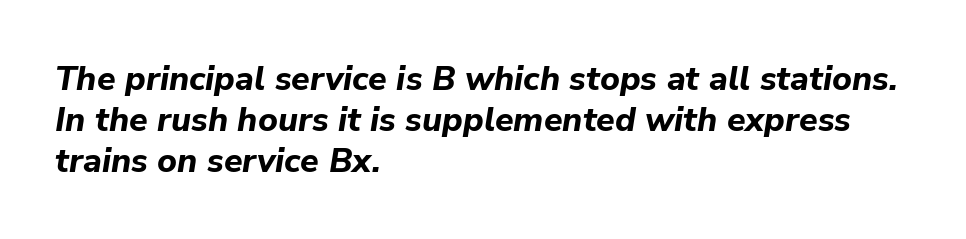
The image shows 34 px bold type, italic (leaning right); set left-aligned, line spacing 1.2x, normal letter spacing, not underlined; low stroke contrast and a medium x-height.
